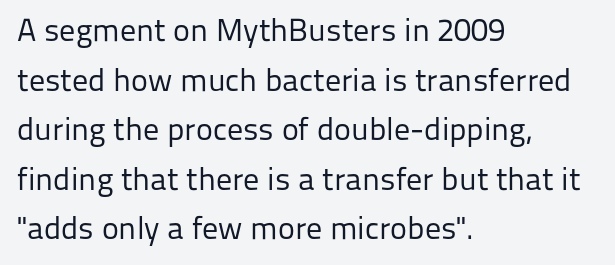
The image shows 32 px regular-weight sans-serif type, upright; set left-aligned, normal line spacing (1.55x), normal letter spacing, not underlined; low stroke contrast and a medium x-height.
